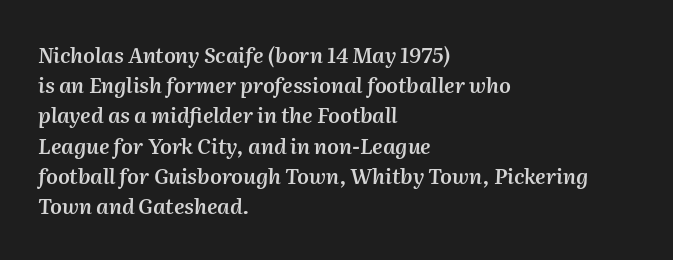
{"italic": "yes", "lean": "right", "slant_degrees": 2, "bold": "semi", "underline": "no", "align": "left", "line_spacing": "normal", "line_spacing_ratio": 1.44, "letter_spacing": "normal", "letter_spacing_em": 0.0, "glyph_px": 21}
